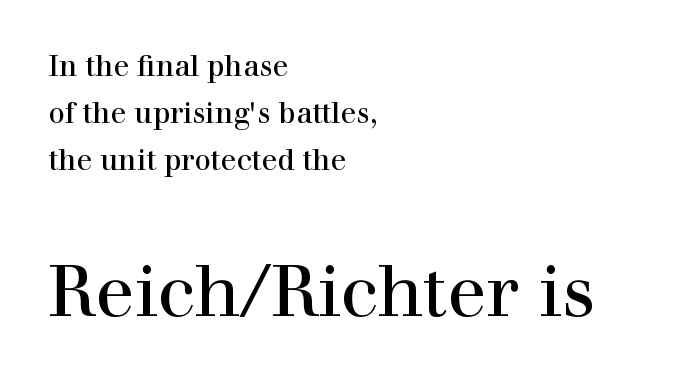
The image shows 72 px regular-weight serif type, upright; set left-aligned, normal line spacing (1.62x), normal letter spacing, not underlined; the second (bottom) block is 2.48x larger; high stroke contrast and a medium x-height.
